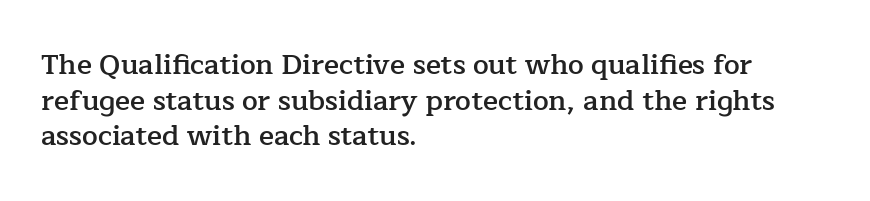
{"serif": "yes", "italic": "no", "bold": "semi", "weight": "semibold", "width": "normal", "stroke_contrast": "low", "x_height": "medium", "monospaced": "no", "underline": "no", "align": "left", "line_spacing": "normal", "line_spacing_ratio": 1.27, "letter_spacing": "normal", "letter_spacing_em": 0.0, "glyph_px": 28}
